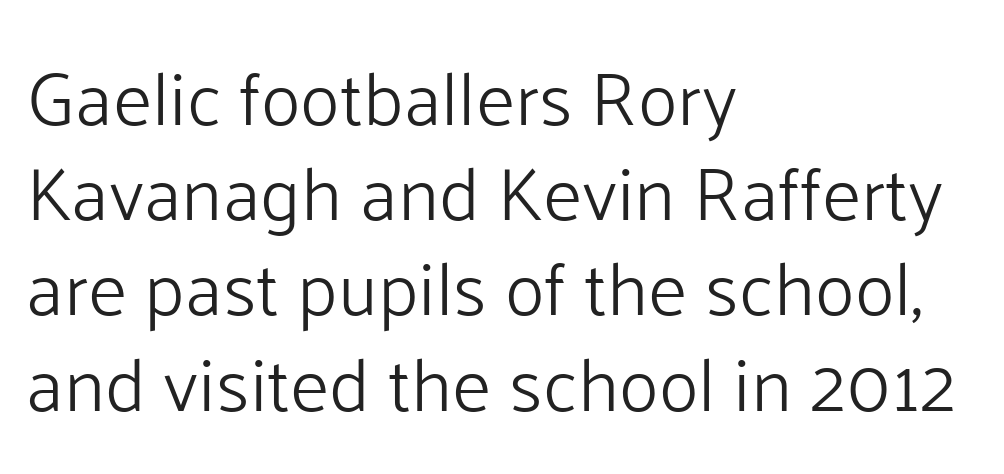
Q: Is the text bold? A: No.
Q: Is the text italic (slanted)? A: No, it is upright.
Q: Is the typeface a serif or a sans-serif typeface? A: Sans-serif.
Q: Is the text underlined? A: No.
Q: How is the paragraph aligned? A: Left-aligned.
Q: Is the spacing between letters normal or unusually wide? A: Normal.
Q: Is the spacing between lines tight, normal or loose? A: Normal.
Q: Width (condensed, normal, or wide)? A: Normal.
Q: Stroke contrast? A: Low.
Q: x-height? A: Medium.
Q: Monospaced? A: No.
